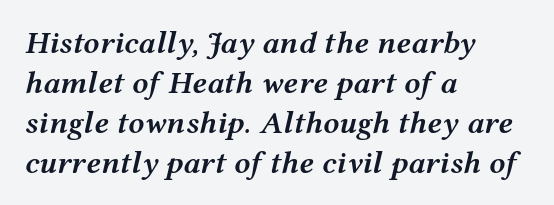
The image shows 32 px semibold, wide type, italic (leaning right); set left-aligned, normal line spacing (1.25x), normal letter spacing, not underlined; medium stroke contrast and a medium x-height.
